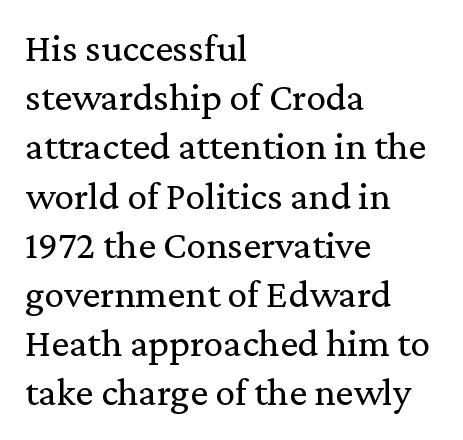
This is roman type, the default non-slanted kind. The typesetter chose a ragged-right arrangement here. Stroke mass is kept to a normal reading level or below. Character widths vary here, with narrow letters taking less room than wide ones. Tracking here is standard; glyphs follow each other at the usual distance.
